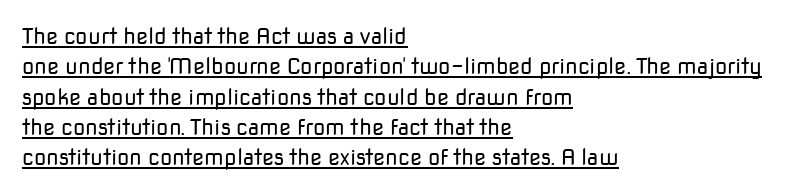
Standard letterfit; no display-style spreading of the glyphs. The rendering anchors every line to the left-hand side. The letters stand upright; this is a roman face. The specimen includes a rule beneath the text block's lines.
